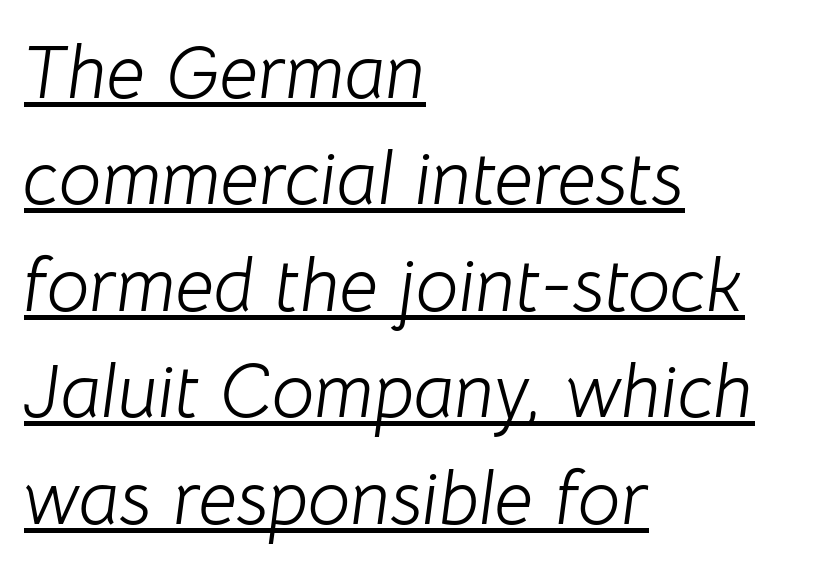
Q: Is the text bold? A: No.
Q: Is the text italic (slanted)? A: Yes, it leans right by about 8 degrees.
Q: Is the text underlined? A: Yes.
Q: How is the paragraph aligned? A: Left-aligned.
Q: Is the spacing between letters normal or unusually wide? A: Normal.
Q: Is the spacing between lines tight, normal or loose? A: Normal.
Q: Width (condensed, normal, or wide)? A: Normal.
Q: Stroke contrast? A: Low.
Q: x-height? A: Medium.
Q: Monospaced? A: No.
